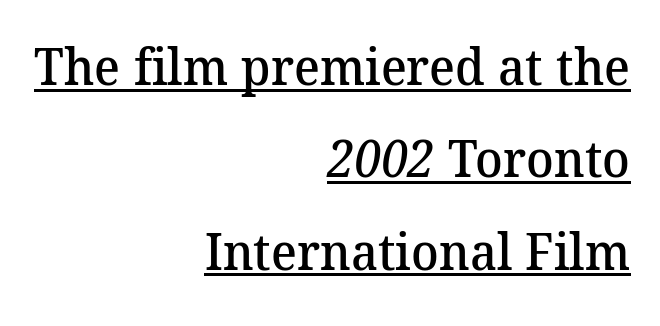
{"serif": "yes", "bold": "semi", "weight": "semibold", "width": "normal", "stroke_contrast": "medium", "x_height": "medium", "monospaced": "no", "underline": "yes", "align": "right", "line_spacing_ratio": 1.81, "letter_spacing": "normal", "letter_spacing_em": 0.0, "glyph_px": 51}
